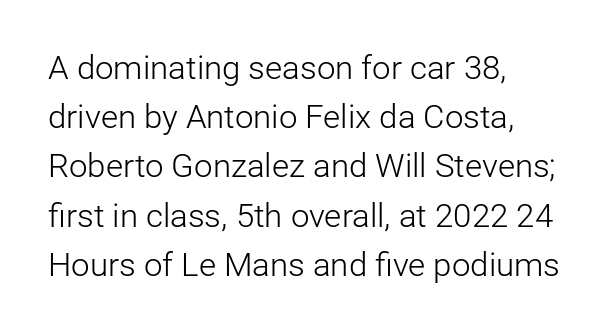
Q: Is the text bold? A: No.
Q: Is the text italic (slanted)? A: No, it is upright.
Q: Is the typeface a serif or a sans-serif typeface? A: Sans-serif.
Q: Is the text underlined? A: No.
Q: How is the paragraph aligned? A: Left-aligned.
Q: Is the spacing between letters normal or unusually wide? A: Normal.
Q: Is the spacing between lines tight, normal or loose? A: Normal.
Q: Width (condensed, normal, or wide)? A: Normal.
Q: Stroke contrast? A: Low.
Q: x-height? A: Medium.
Q: Monospaced? A: No.
